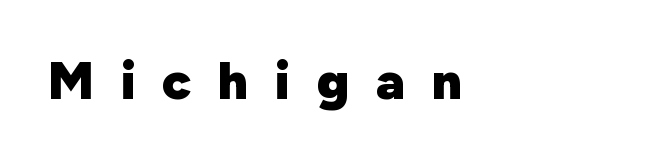
Q: Is the text bold? A: Yes.
Q: Is the text italic (slanted)? A: No, it is upright.
Q: Is the typeface a serif or a sans-serif typeface? A: Sans-serif.
Q: Is the text underlined? A: No.
Q: Is the spacing between letters normal or unusually wide? A: Unusually wide.
Q: Width (condensed, normal, or wide)? A: Normal.
Q: Stroke contrast? A: Low.
Q: x-height? A: Medium.
Q: Monospaced? A: No.
